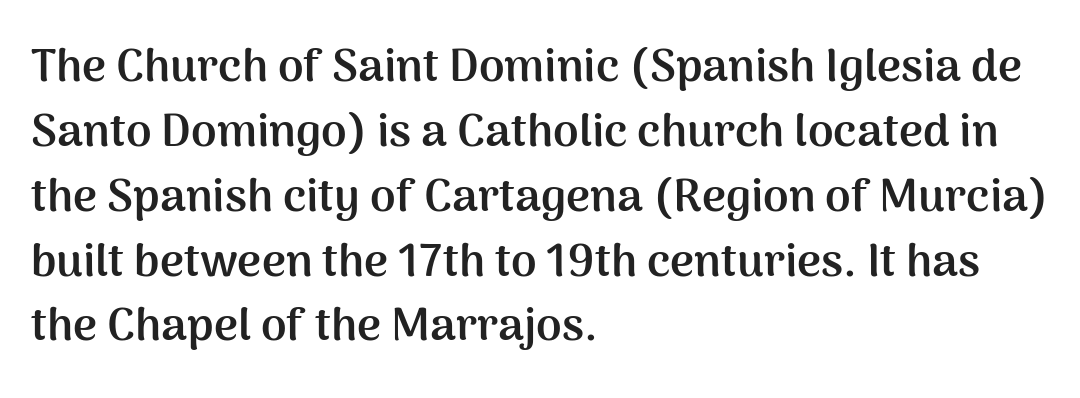
Q: Is the text bold? A: Yes.
Q: Is the text italic (slanted)? A: No, it is upright.
Q: Is the typeface a serif or a sans-serif typeface? A: Sans-serif.
Q: Is the text underlined? A: No.
Q: How is the paragraph aligned? A: Left-aligned.
Q: Is the spacing between letters normal or unusually wide? A: Normal.
Q: Is the spacing between lines tight, normal or loose? A: Normal.
Q: Width (condensed, normal, or wide)? A: Normal.
Q: Stroke contrast? A: Medium.
Q: x-height? A: Medium.
Q: Monospaced? A: No.
